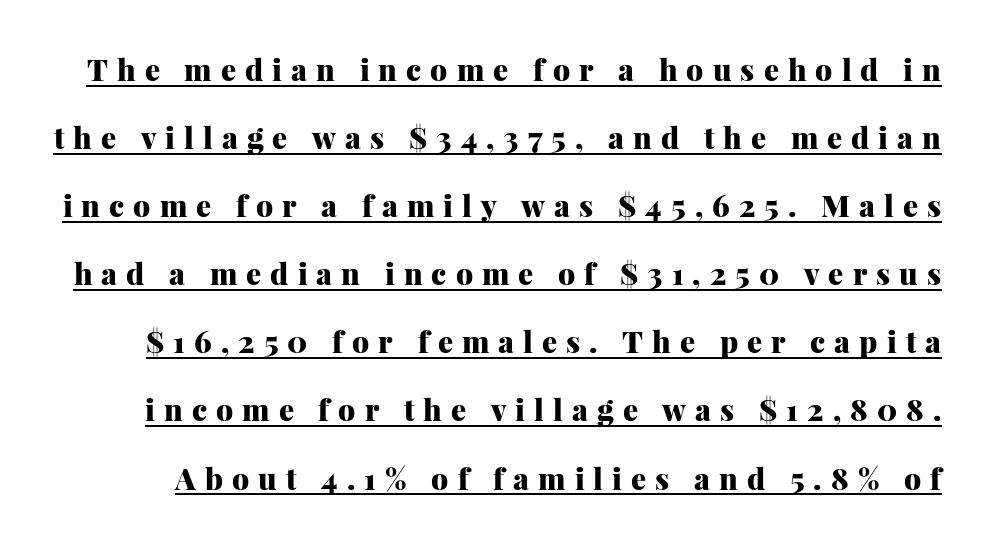
Q: Is the text bold? A: Yes.
Q: Is the text italic (slanted)? A: No, it is upright.
Q: Is the typeface a serif or a sans-serif typeface? A: Serif.
Q: Is the text underlined? A: Yes.
Q: Is the spacing between letters normal or unusually wide? A: Unusually wide.
Q: Is the spacing between lines tight, normal or loose? A: Loose.
Q: Width (condensed, normal, or wide)? A: Normal.
Q: Stroke contrast? A: Medium.
Q: x-height? A: Medium.
Q: Monospaced? A: No.
